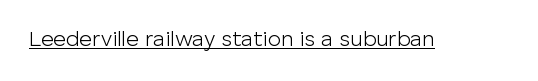
The image shows 22 px text type, upright; set normal letter spacing, underlined.
